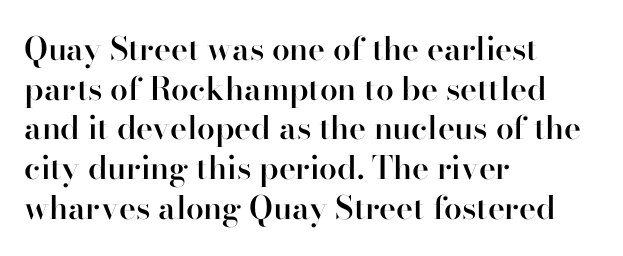
The image shows 32 px semibold serif type, upright; set left-aligned, line spacing 1.24x, normal letter spacing, not underlined; high stroke contrast and a small x-height.
